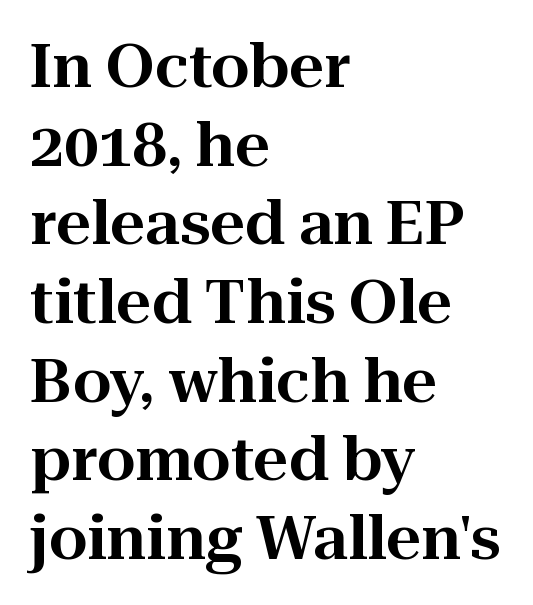
Q: Is the text italic (slanted)? A: No, it is upright.
Q: Is the typeface a serif or a sans-serif typeface? A: Serif.
Q: Is the text underlined? A: No.
Q: How is the paragraph aligned? A: Left-aligned.
Q: Is the spacing between letters normal or unusually wide? A: Normal.
Q: Is the spacing between lines tight, normal or loose? A: Normal.
Q: Width (condensed, normal, or wide)? A: Normal.
Q: Stroke contrast? A: High.
Q: x-height? A: Medium.
Q: Monospaced? A: No.
